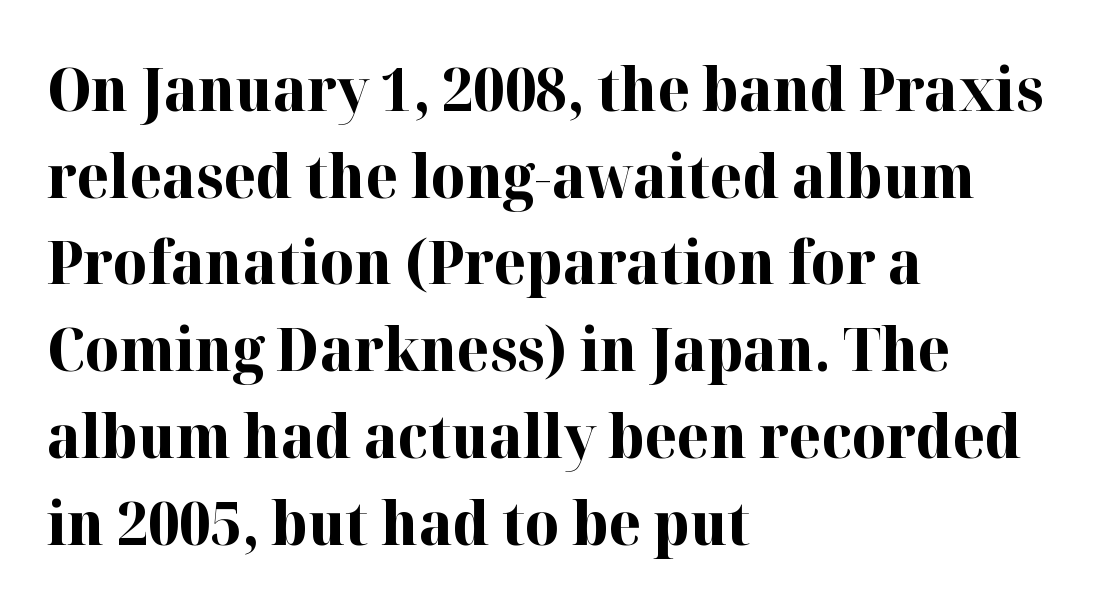
Q: Is the text bold? A: Yes.
Q: Is the text italic (slanted)? A: No, it is upright.
Q: Is the typeface a serif or a sans-serif typeface? A: Serif.
Q: Is the text underlined? A: No.
Q: How is the paragraph aligned? A: Left-aligned.
Q: Is the spacing between letters normal or unusually wide? A: Normal.
Q: Is the spacing between lines tight, normal or loose? A: Normal.
Q: Width (condensed, normal, or wide)? A: Normal.
Q: Stroke contrast? A: High.
Q: x-height? A: Medium.
Q: Monospaced? A: No.
